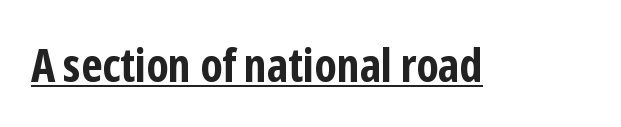
The image shows 47 px bold, condensed sans-serif type, upright; set normal letter spacing, underlined; low stroke contrast and a medium x-height.
